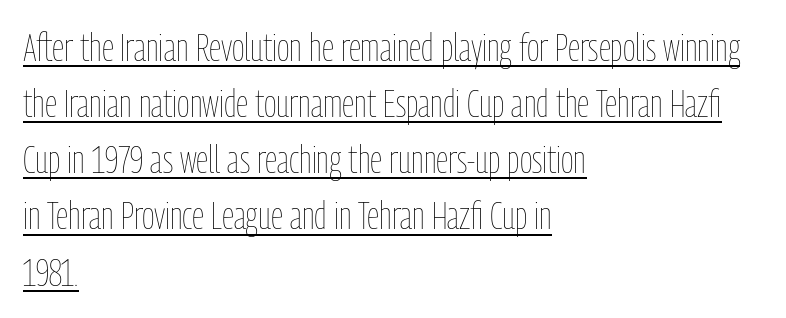
{"italic": "no", "bold": "no", "weight": "thin", "width": "condensed", "stroke_contrast": "low", "x_height": "medium", "monospaced": "no", "underline": "yes", "align": "left", "line_spacing": "normal", "line_spacing_ratio": 1.44, "letter_spacing": "normal", "letter_spacing_em": 0.0, "glyph_px": 39}
